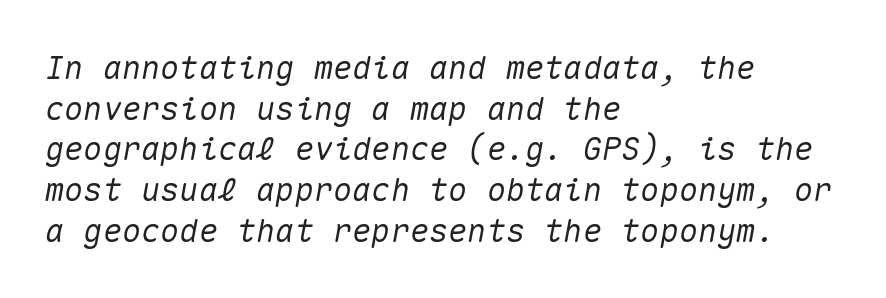
The image shows 32 px text type, italic (leaning right), monospaced; set left-aligned, normal line spacing (1.27x), normal letter spacing, not underlined; medium stroke contrast and a medium x-height.
